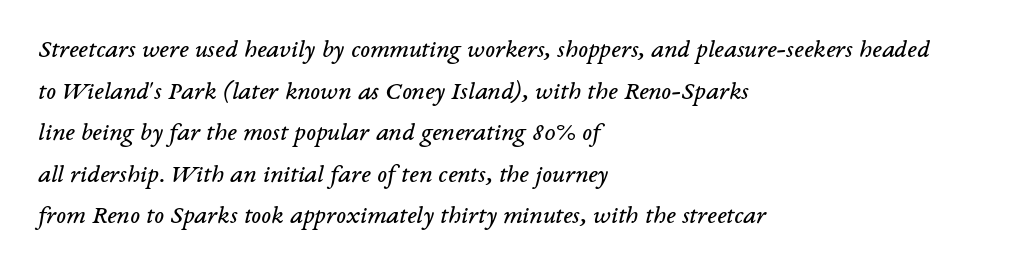
Q: Is the text bold? A: No.
Q: Is the text italic (slanted)? A: Yes, it leans right by about 14 degrees.
Q: Is the text underlined? A: No.
Q: How is the paragraph aligned? A: Left-aligned.
Q: Is the spacing between letters normal or unusually wide? A: Normal.
Q: Is the spacing between lines tight, normal or loose? A: Normal.
